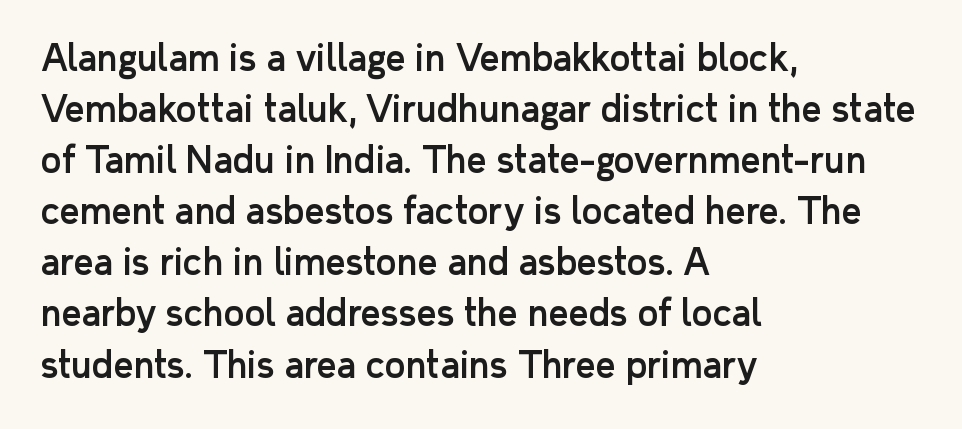
{"serif": "no", "italic": "no", "width": "normal", "stroke_contrast": "low", "x_height": "medium", "monospaced": "no", "underline": "no", "align": "left", "line_spacing": "normal", "line_spacing_ratio": 1.46, "letter_spacing": "normal", "letter_spacing_em": 0.0, "glyph_px": 35}
